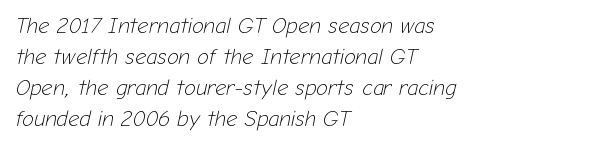
The image shows 22 px text type, italic (leaning right); set left-aligned, normal line spacing (1.41x), normal letter spacing, not underlined.
